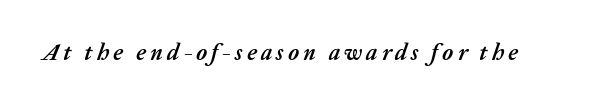
{"italic": "yes", "lean": "right", "slant_degrees": 20, "bold": "yes", "underline": "no", "glyph_px": 23}
